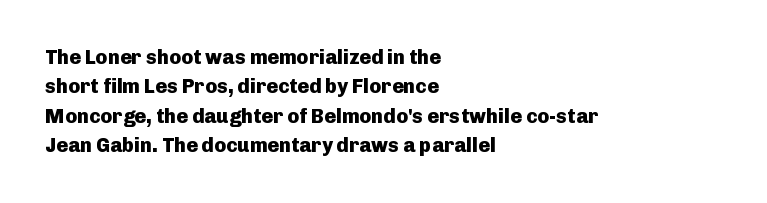
The image shows 20 px bold type, upright; set left-aligned, normal line spacing (1.47x), normal letter spacing, not underlined.
